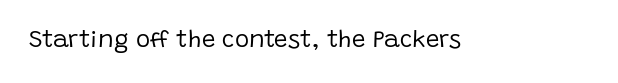
The image shows 24 px text type, upright; set normal letter spacing, not underlined.
